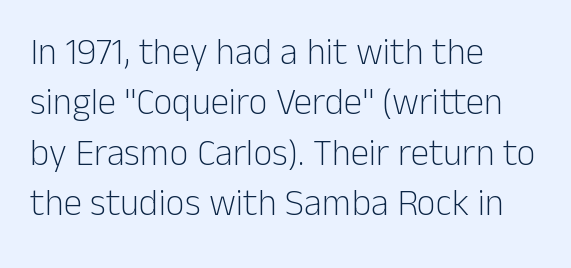
{"serif": "no", "italic": "no", "bold": "no", "weight": "light", "width": "normal", "stroke_contrast": "low", "x_height": "medium", "monospaced": "no", "underline": "no", "align": "left", "line_spacing": "normal", "line_spacing_ratio": 1.36, "letter_spacing": "normal", "letter_spacing_em": 0.0, "glyph_px": 37}
